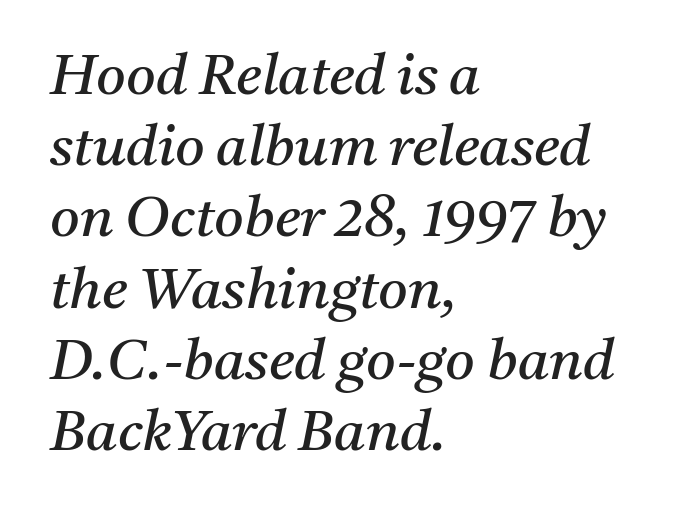
Each stroke keeps to a modest, everyday thickness or less. Typeset ragged right — the left edge is the straight one. Honestly, the row spacing looks completely unremarkable. The text carries the slant typical of an italic or oblique font.
